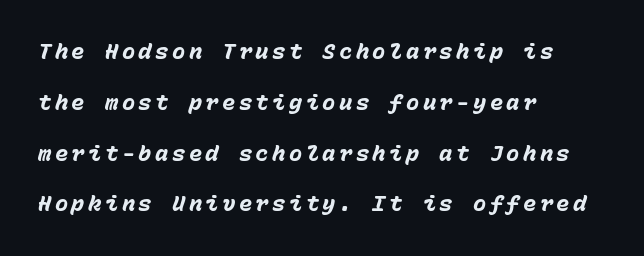
The glyphs look as if they've been sheared to an angle. Descenders are the only things crossing below the line. These lines stack with their left ends in a neat column. Look at the stroke-to-counter ratio: heavy, a bold. The space between consecutive lines is lavish.
